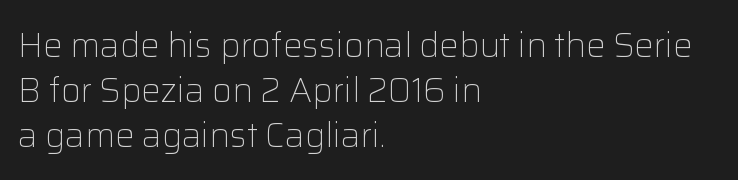
{"serif": "no", "italic": "no", "bold": "no", "weight": "light", "width": "normal", "stroke_contrast": "low", "x_height": "medium", "monospaced": "no", "underline": "no", "align": "left", "line_spacing": "normal", "line_spacing_ratio": 1.32, "letter_spacing": "normal", "letter_spacing_em": 0.0, "glyph_px": 34}
